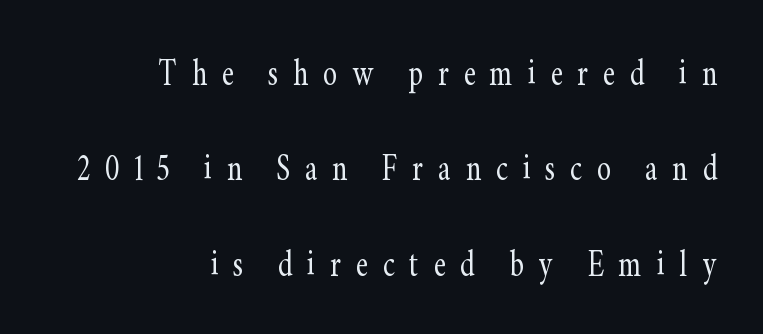
Q: Is the text bold? A: No.
Q: Is the text italic (slanted)? A: No, it is upright.
Q: Is the typeface a serif or a sans-serif typeface? A: Serif.
Q: Is the text underlined? A: No.
Q: How is the paragraph aligned? A: Right-aligned.
Q: Is the spacing between letters normal or unusually wide? A: Unusually wide.
Q: Is the spacing between lines tight, normal or loose? A: Loose.
Q: Width (condensed, normal, or wide)? A: Condensed.
Q: Stroke contrast? A: Low.
Q: x-height? A: Small.
Q: Monospaced? A: No.
